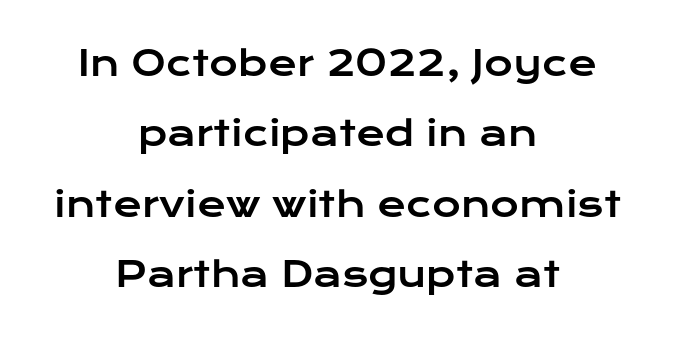
The image shows 35 px wide sans-serif type, upright; set centered, loose line spacing (2.01x), normal letter spacing, not underlined; low stroke contrast and a medium x-height.
